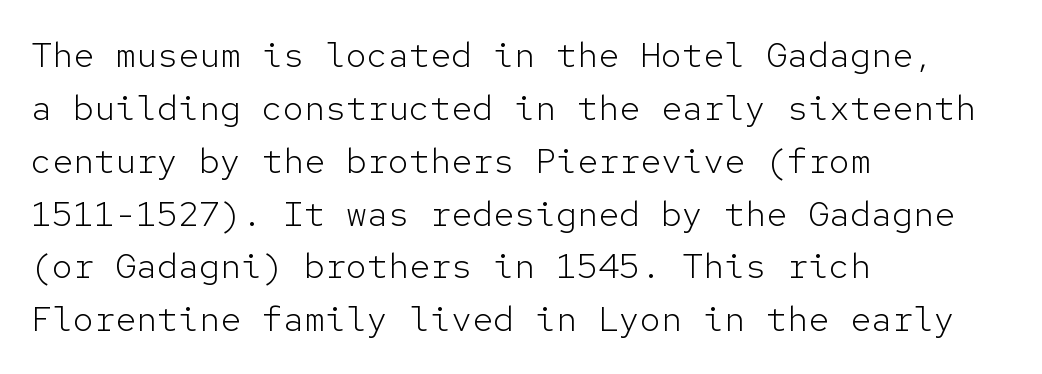
A roman cut, with each character standing at attention. Check under the words: just untouched page. This sample is left-justified, so line endings fall wherever the words run out. Quick note: interline space is typical. Characters follow at the spacing the type designer built in. Is this a heavy cut? Hardly; it is regular or lighter.
